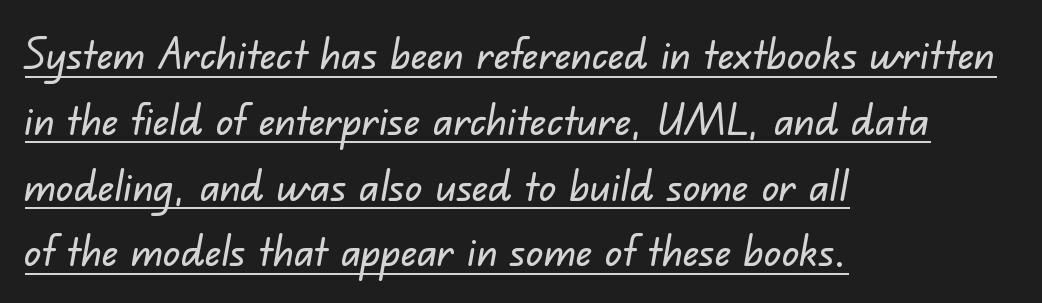
The image shows 43 px sans-serif type; set left-aligned, normal line spacing (1.53x), normal letter spacing, underlined; low stroke contrast and a small x-height.
